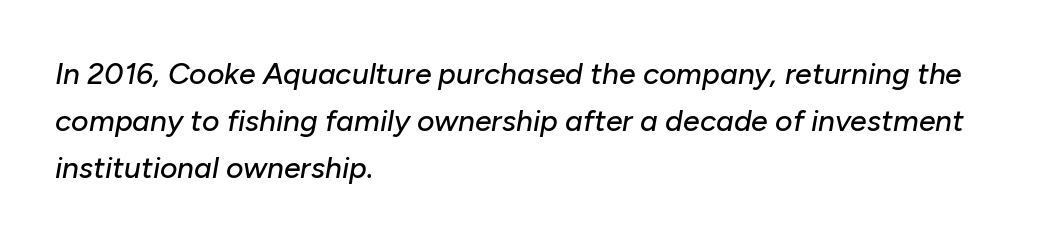
Q: Is the text italic (slanted)? A: Yes, it leans right by about 10 degrees.
Q: Is the text underlined? A: No.
Q: How is the paragraph aligned? A: Left-aligned.
Q: Is the spacing between letters normal or unusually wide? A: Normal.
Q: Is the spacing between lines tight, normal or loose? A: Normal.
Q: Width (condensed, normal, or wide)? A: Normal.
Q: Stroke contrast? A: Low.
Q: x-height? A: Medium.
Q: Monospaced? A: No.
